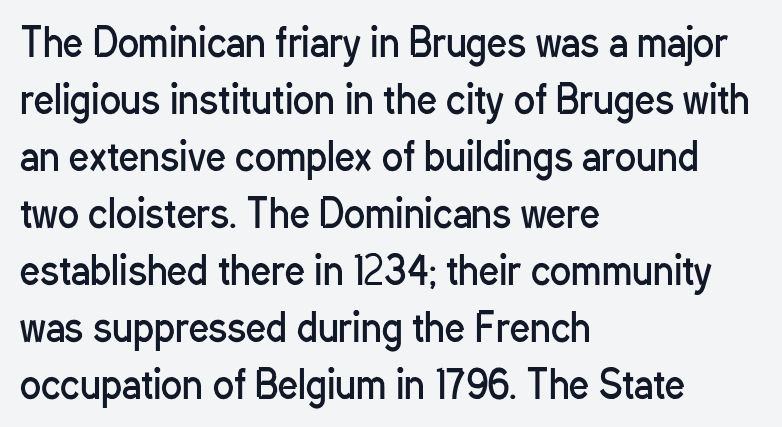
Q: Is the text bold? A: No.
Q: Is the text italic (slanted)? A: No, it is upright.
Q: Is the typeface a serif or a sans-serif typeface? A: Sans-serif.
Q: Is the text underlined? A: No.
Q: How is the paragraph aligned? A: Left-aligned.
Q: Is the spacing between letters normal or unusually wide? A: Normal.
Q: Is the spacing between lines tight, normal or loose? A: Normal.
Q: Width (condensed, normal, or wide)? A: Condensed.
Q: Stroke contrast? A: Low.
Q: x-height? A: Medium.
Q: Monospaced? A: No.
